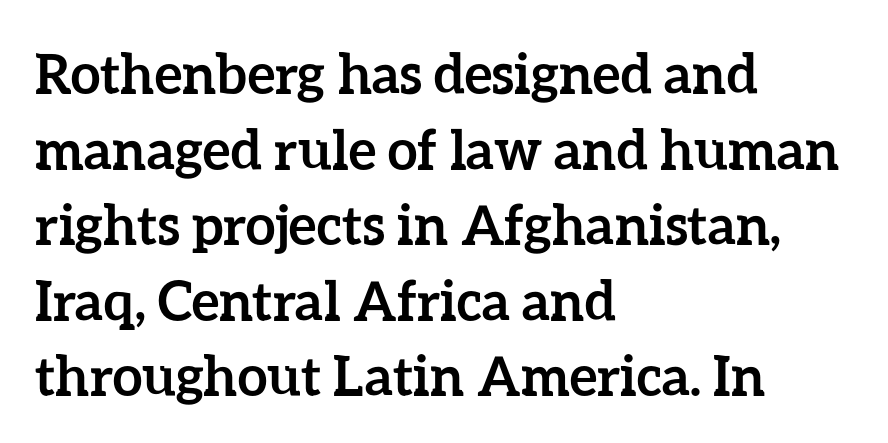
{"italic": "no", "bold": "yes", "weight": "semibold", "width": "normal", "stroke_contrast": "low", "x_height": "medium", "monospaced": "no", "underline": "no", "align": "left", "line_spacing": "normal", "line_spacing_ratio": 1.4, "letter_spacing": "normal", "letter_spacing_em": 0.0, "glyph_px": 54}
